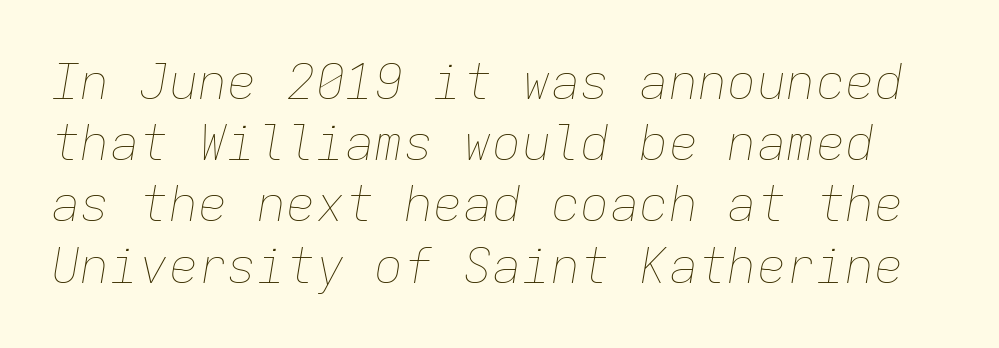
{"italic": "yes", "lean": "right", "slant_degrees": 9, "bold": "no", "weight": "thin", "width": "normal", "stroke_contrast": "low", "x_height": "medium", "monospaced": "yes", "underline": "no", "line_spacing": "normal", "line_spacing_ratio": 1.25, "letter_spacing": "normal", "letter_spacing_em": 0.0, "glyph_px": 49}
